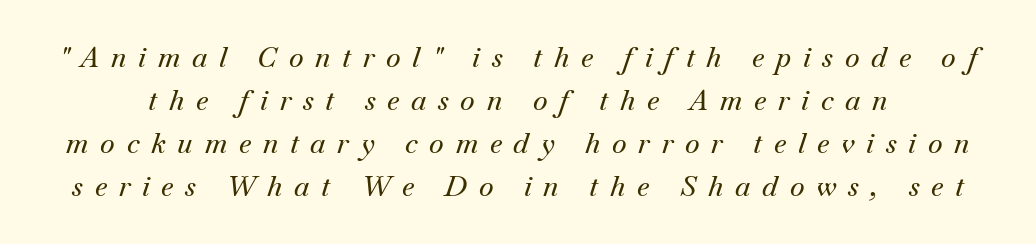
The image shows 28 px serif type, italic (leaning right); set normal line spacing (1.53x), unusually wide letter spacing (+0.42 em), not underlined; medium stroke contrast and a small x-height.
